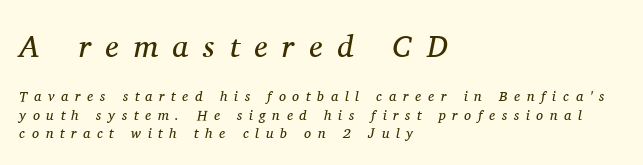
Is the letter spacing exaggerated? Yes — the characters are pushed far apart. The letters advance in unequal steps, a hallmark of proportional type. Is the block centered? No — it sits flush against the left margin. The line-height multiplier appears to be the usual default. This sample uses an oblique cut, with every glyph tilted off the vertical. Honestly, there is no underline to notice here at all.
